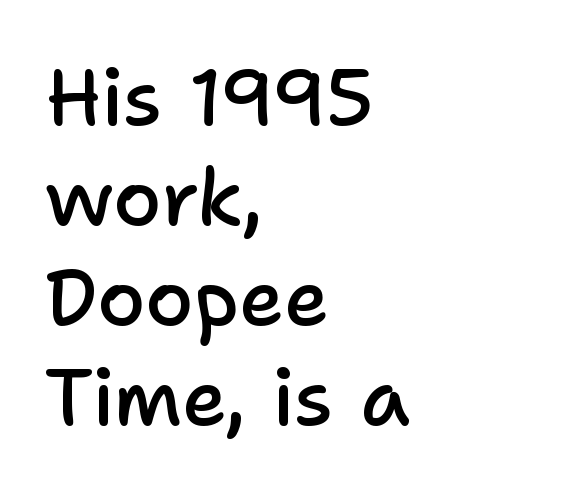
{"serif": "no", "italic": "no", "bold": "semi", "weight": "semibold", "width": "normal", "stroke_contrast": "low", "x_height": "medium", "monospaced": "no", "underline": "no", "align": "left", "line_spacing": "normal", "line_spacing_ratio": 1.28, "letter_spacing": "normal", "letter_spacing_em": 0.0, "glyph_px": 78}
